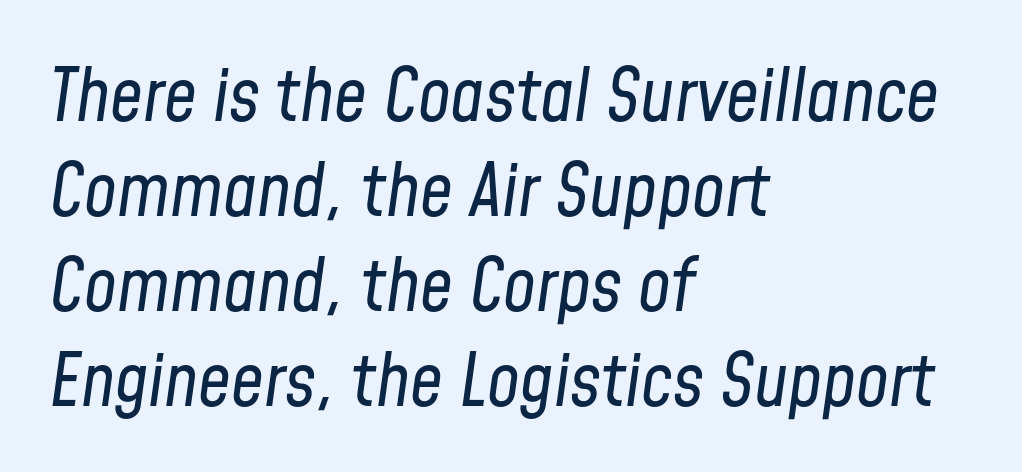
The passage shown leans; its letterforms are oblique. A bare baseline throughout the passage. The leading is moderate, giving the passage an even texture. Does extra space separate the letters? No, they use regular spacing.
